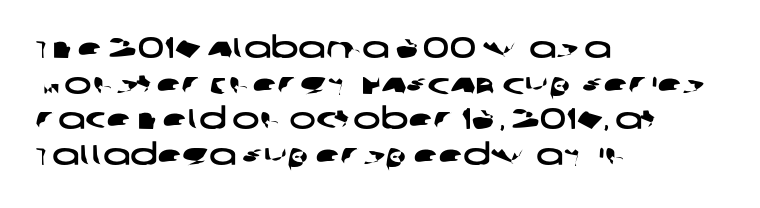
The image shows 29 px wide sans-serif type; set left-aligned, line spacing 1.23x, normal letter spacing, not underlined; low stroke contrast and a large x-height.
